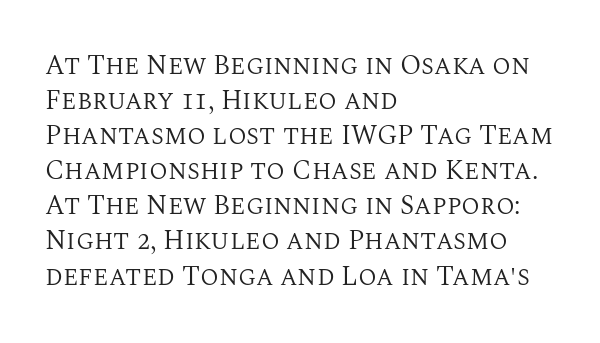
{"italic": "no", "bold": "no", "underline": "no", "align": "left", "line_spacing": "normal", "line_spacing_ratio": 1.3, "letter_spacing": "normal", "letter_spacing_em": 0.0, "glyph_px": 27}
